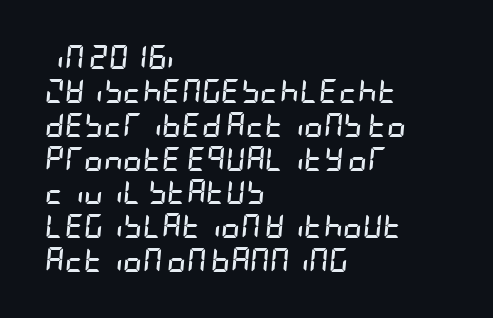
{"italic": "yes", "lean": "right", "slant_degrees": 5, "bold": "yes", "underline": "no", "align": "left", "line_spacing": "normal", "line_spacing_ratio": 1.41, "letter_spacing": "normal", "letter_spacing_em": 0.0, "glyph_px": 24}
